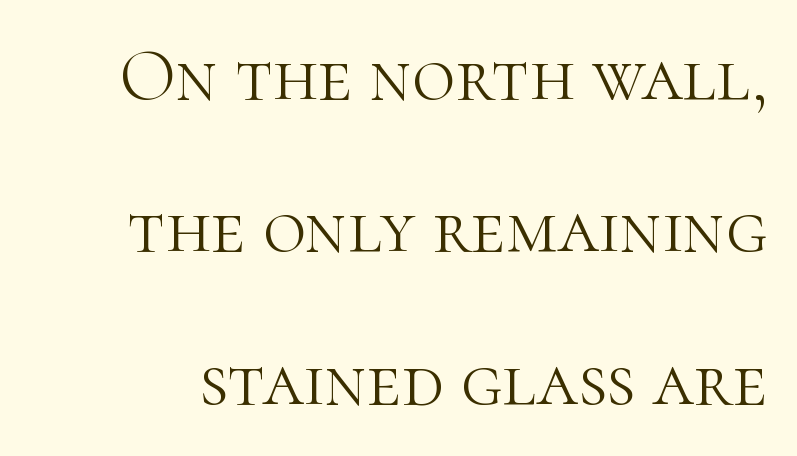
The image shows 74 px light serif type, upright; set loose line spacing (2.06x), normal letter spacing, not underlined; high stroke contrast and a medium x-height.
